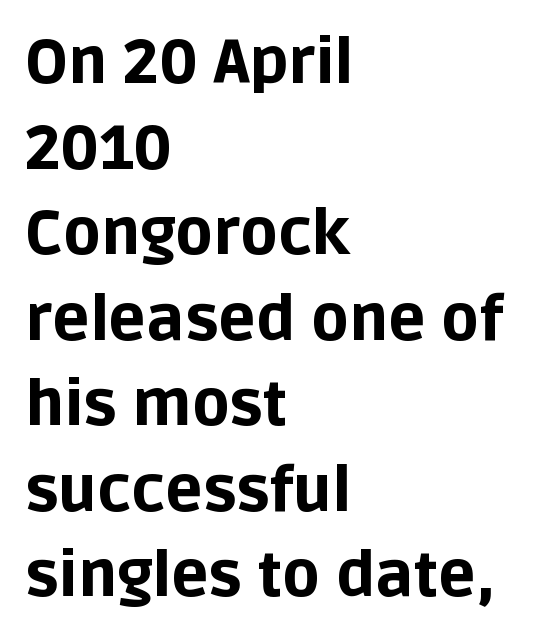
{"serif": "no", "italic": "no", "bold": "yes", "weight": "bold", "width": "normal", "stroke_contrast": "low", "x_height": "large", "monospaced": "no", "underline": "no", "align": "left", "line_spacing": "normal", "line_spacing_ratio": 1.38, "letter_spacing": "normal", "letter_spacing_em": 0.0, "glyph_px": 62}
